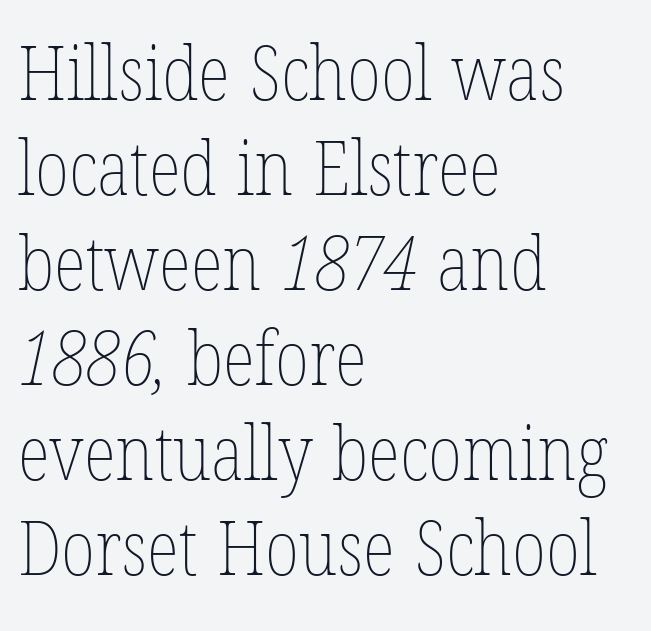
{"bold": "no", "weight": "thin", "width": "condensed", "stroke_contrast": "low", "x_height": "medium", "monospaced": "no", "underline": "no", "align": "left", "line_spacing": "normal", "line_spacing_ratio": 1.25, "letter_spacing": "normal", "letter_spacing_em": 0.0, "glyph_px": 76}
